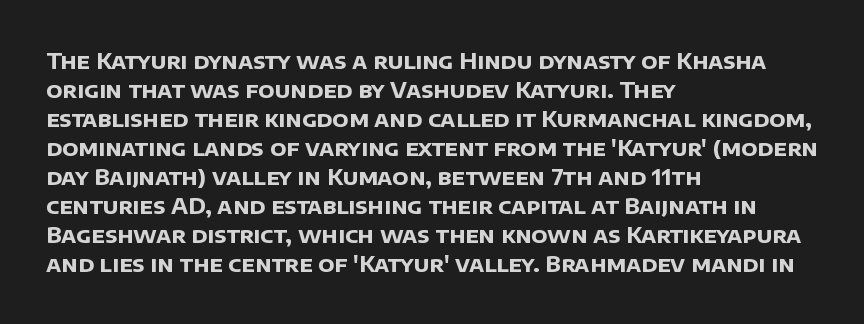
{"bold": "yes", "underline": "no", "align": "left", "line_spacing": "normal", "line_spacing_ratio": 1.32, "letter_spacing": "normal", "letter_spacing_em": 0.0, "glyph_px": 22}
